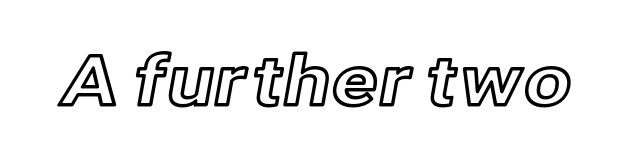
The image shows 69 px text type; set normal letter spacing, not underlined; a medium x-height.
